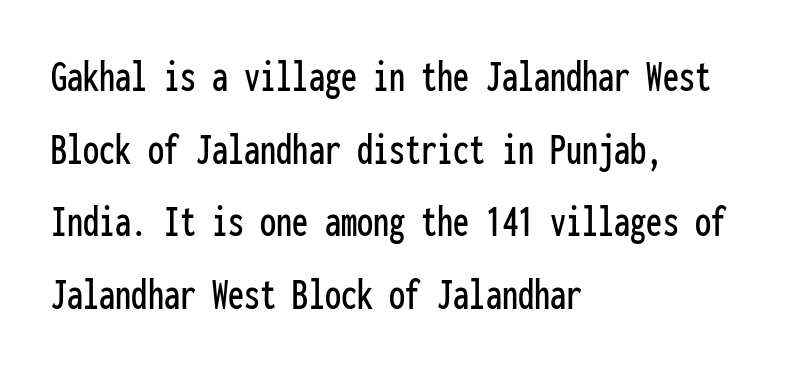
{"serif": "no", "italic": "no", "width": "condensed", "stroke_contrast": "low", "x_height": "medium", "monospaced": "yes", "underline": "no", "align": "left", "line_spacing": "normal", "line_spacing_ratio": 1.58, "letter_spacing": "normal", "letter_spacing_em": 0.0, "glyph_px": 46}
